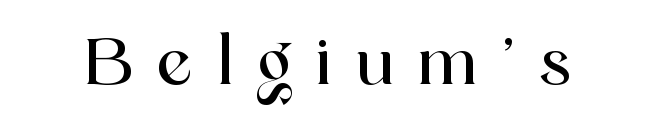
Q: Is the text italic (slanted)? A: No, it is upright.
Q: Is the typeface a serif or a sans-serif typeface? A: Serif.
Q: Is the text underlined? A: No.
Q: Is the spacing between letters normal or unusually wide? A: Unusually wide.
Q: Width (condensed, normal, or wide)? A: Normal.
Q: x-height? A: Medium.
Q: Monospaced? A: No.
